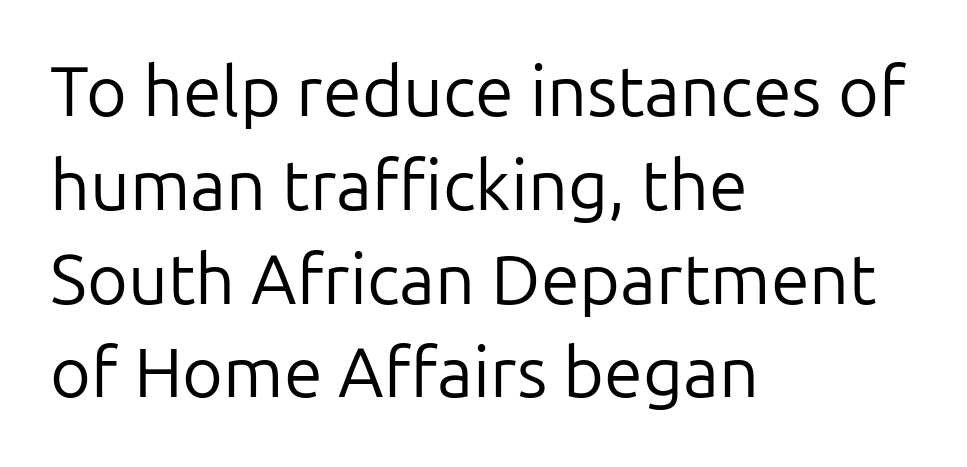
The image shows 70 px regular-weight sans-serif type, upright; set left-aligned, normal line spacing (1.34x), normal letter spacing, not underlined; low stroke contrast and a medium x-height.
